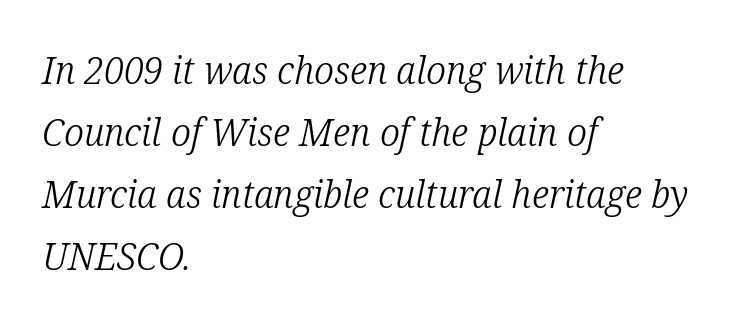
Q: Is the text bold? A: No.
Q: Is the text italic (slanted)? A: Yes, it leans right by about 12 degrees.
Q: Is the typeface a serif or a sans-serif typeface? A: Serif.
Q: Is the text underlined? A: No.
Q: How is the paragraph aligned? A: Left-aligned.
Q: Is the spacing between letters normal or unusually wide? A: Normal.
Q: Is the spacing between lines tight, normal or loose? A: Normal.
Q: Width (condensed, normal, or wide)? A: Condensed.
Q: Stroke contrast? A: Low.
Q: x-height? A: Medium.
Q: Monospaced? A: No.
